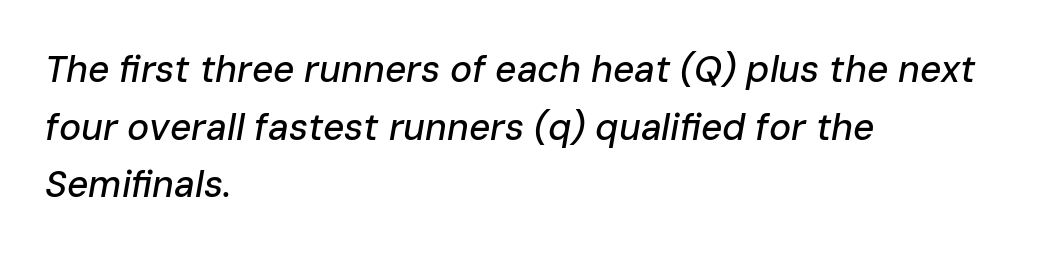
The image shows 37 px text type, italic (leaning right); set left-aligned, normal line spacing (1.56x), normal letter spacing, not underlined; low stroke contrast and a medium x-height.
